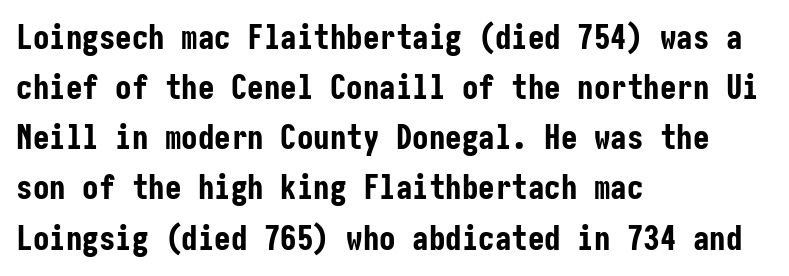
{"serif": "no", "italic": "no", "bold": "yes", "weight": "bold", "width": "condensed", "stroke_contrast": "low", "x_height": "medium", "underline": "no", "align": "left", "line_spacing": "normal", "line_spacing_ratio": 1.52, "letter_spacing": "normal", "letter_spacing_em": 0.0, "glyph_px": 33}
